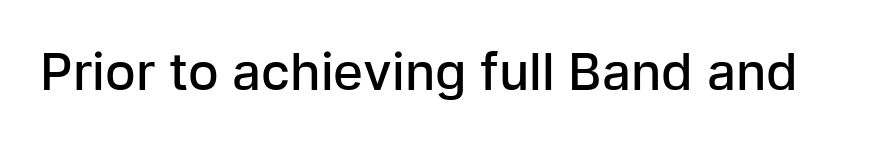
The image shows 51 px semibold sans-serif type, upright; set normal letter spacing, not underlined; low stroke contrast and a medium x-height.
